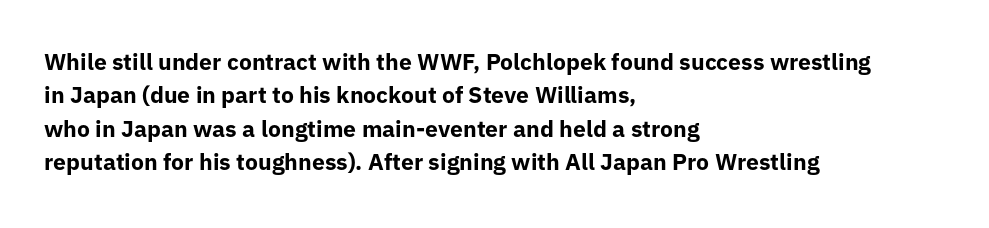
{"italic": "no", "bold": "yes", "underline": "no", "align": "left", "line_spacing": "normal", "line_spacing_ratio": 1.45, "letter_spacing": "normal", "letter_spacing_em": 0.0, "glyph_px": 23}
